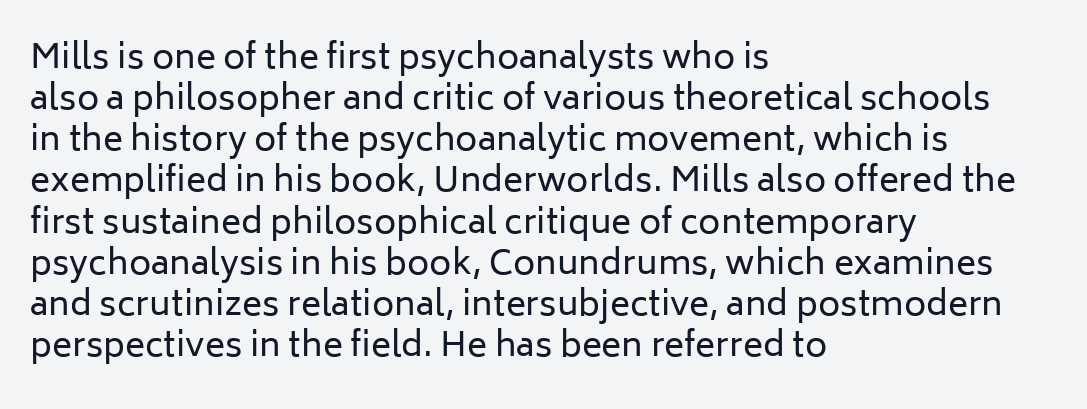
{"serif": "no", "italic": "no", "bold": "no", "weight": "regular", "width": "normal", "stroke_contrast": "low", "x_height": "medium", "monospaced": "no", "underline": "no", "align": "left", "line_spacing_ratio": 1.21, "letter_spacing": "normal", "letter_spacing_em": 0.0, "glyph_px": 34}
